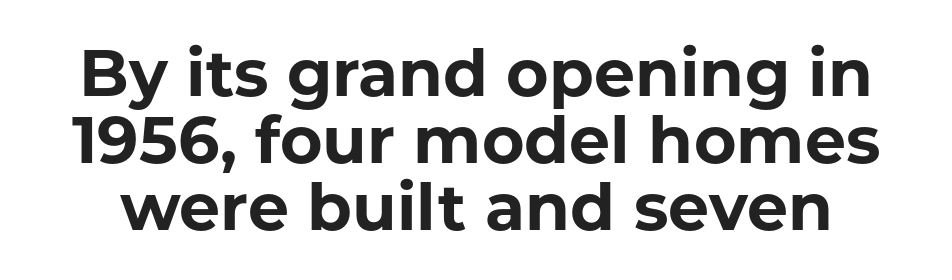
{"serif": "no", "italic": "no", "bold": "yes", "weight": "bold", "width": "normal", "stroke_contrast": "low", "x_height": "medium", "monospaced": "no", "underline": "no", "line_spacing": "tight", "line_spacing_ratio": 1.03, "letter_spacing": "normal", "letter_spacing_em": 0.0, "glyph_px": 65}
